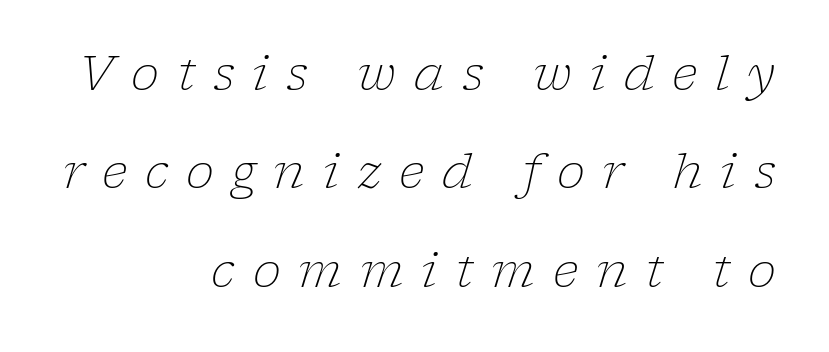
Q: Is the text bold? A: No.
Q: Is the text italic (slanted)? A: Yes, it leans right by about 17 degrees.
Q: Is the typeface a serif or a sans-serif typeface? A: Serif.
Q: Is the text underlined? A: No.
Q: How is the paragraph aligned? A: Right-aligned.
Q: Is the spacing between letters normal or unusually wide? A: Unusually wide.
Q: Is the spacing between lines tight, normal or loose? A: Loose.
Q: Width (condensed, normal, or wide)? A: Normal.
Q: Stroke contrast? A: Low.
Q: x-height? A: Medium.
Q: Monospaced? A: No.
